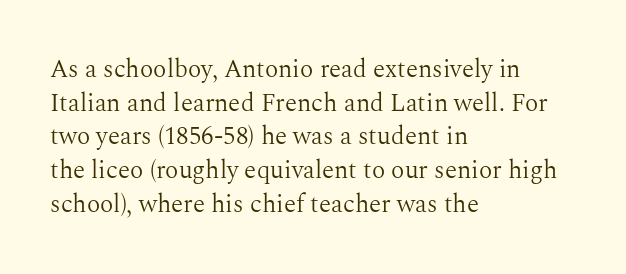
The image shows 25 px text type, upright; set left-aligned, normal line spacing (1.35x), normal letter spacing, not underlined.
